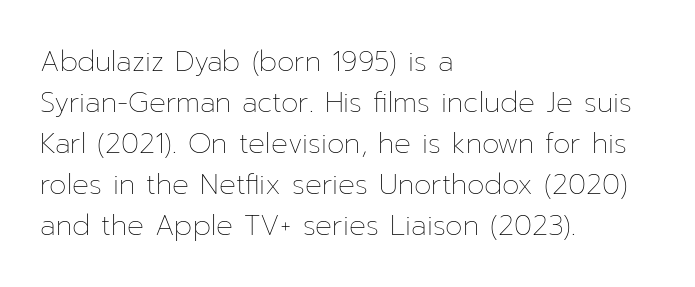
{"italic": "no", "bold": "no", "weight": "thin", "width": "normal", "stroke_contrast": "low", "x_height": "medium", "monospaced": "no", "underline": "no", "align": "left", "line_spacing": "normal", "line_spacing_ratio": 1.46, "letter_spacing": "normal", "letter_spacing_em": 0.0, "glyph_px": 28}
